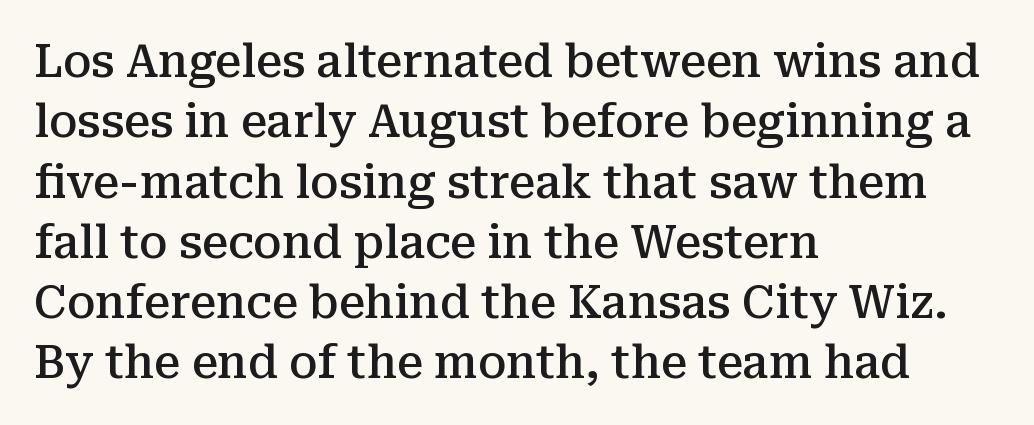
Q: Is the text bold? A: Semi-bold.
Q: Is the text italic (slanted)? A: No, it is upright.
Q: Is the typeface a serif or a sans-serif typeface? A: Serif.
Q: Is the text underlined? A: No.
Q: How is the paragraph aligned? A: Left-aligned.
Q: Is the spacing between letters normal or unusually wide? A: Normal.
Q: Is the spacing between lines tight, normal or loose? A: Normal.
Q: Width (condensed, normal, or wide)? A: Normal.
Q: Stroke contrast? A: Medium.
Q: x-height? A: Medium.
Q: Monospaced? A: No.
